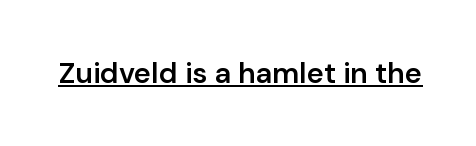
Q: Is the text bold? A: Semi-bold.
Q: Is the text italic (slanted)? A: No, it is upright.
Q: Is the typeface a serif or a sans-serif typeface? A: Sans-serif.
Q: Is the text underlined? A: Yes.
Q: Is the spacing between letters normal or unusually wide? A: Normal.
Q: Width (condensed, normal, or wide)? A: Normal.
Q: Stroke contrast? A: Low.
Q: x-height? A: Medium.
Q: Monospaced? A: No.
